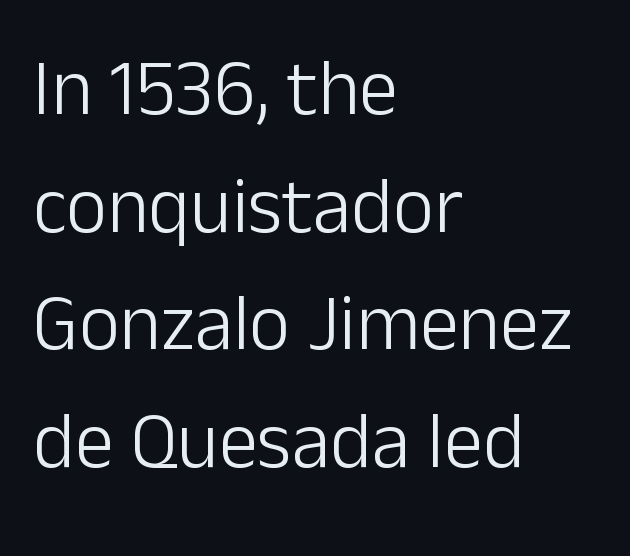
The typesetting does not lean heavy: it is not bold. Horizontal alignment here is leftward, the default for most running prose. Compared with typical paragraphs, the rows here are spaced about the same. To sum up the face: it is a sans, with no serifs.
